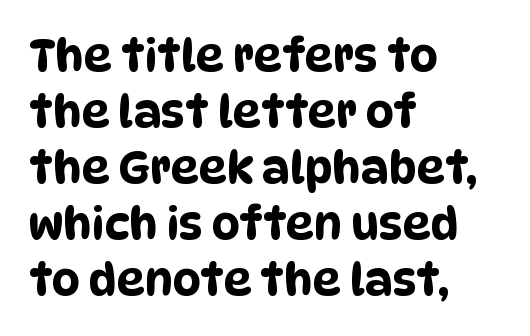
Q: Is the typeface a serif or a sans-serif typeface? A: Sans-serif.
Q: Is the text underlined? A: No.
Q: How is the paragraph aligned? A: Left-aligned.
Q: Is the spacing between letters normal or unusually wide? A: Normal.
Q: Is the spacing between lines tight, normal or loose? A: Normal.
Q: Width (condensed, normal, or wide)? A: Condensed.
Q: Stroke contrast? A: Low.
Q: x-height? A: Large.
Q: Monospaced? A: No.
